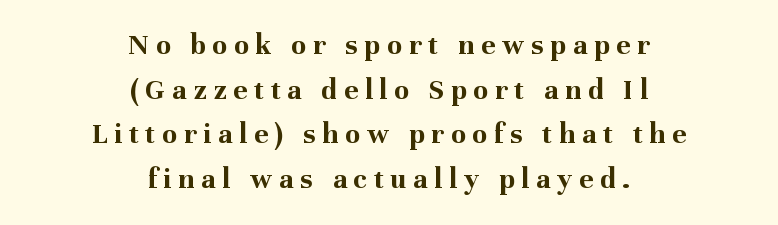
Reading down the column, the eye jumps a familiar distance to each next line. Letterform terminals end in serifs throughout the passage. In terms of letterspacing, this is a distinctly airy, spread setting. A roman cut, with each character standing at attention. The string is rendered with underlining switched off. A centered setting, common on invitations and titles, is used for this passage.
